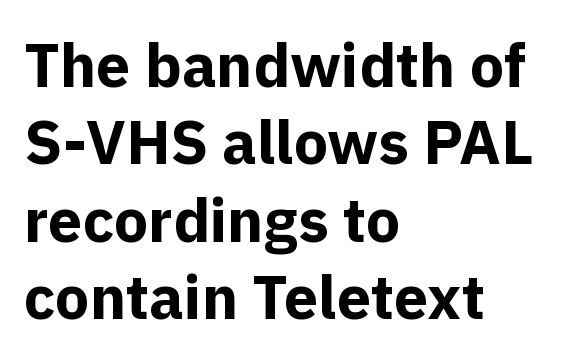
{"serif": "no", "italic": "no", "bold": "yes", "weight": "bold", "width": "normal", "x_height": "medium", "monospaced": "no", "underline": "no", "align": "left", "line_spacing": "normal", "line_spacing_ratio": 1.27, "letter_spacing": "normal", "letter_spacing_em": 0.0, "glyph_px": 61}
